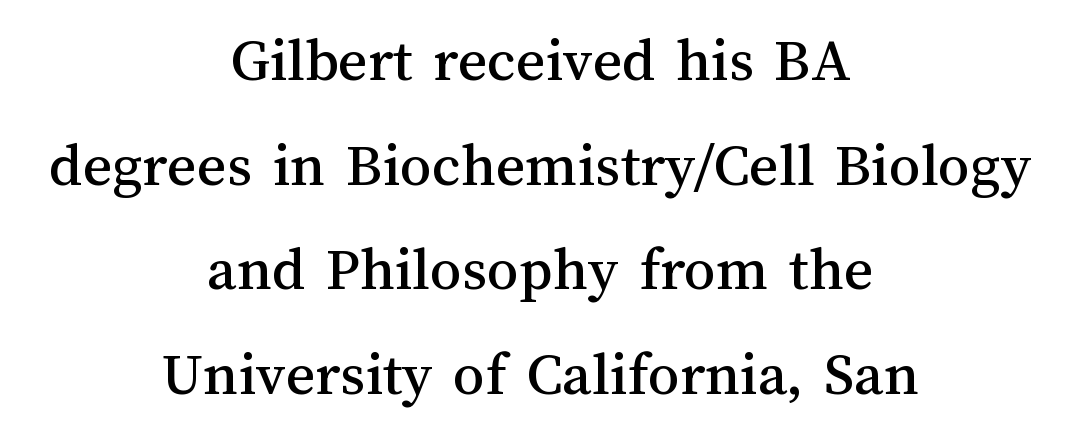
{"italic": "no", "width": "normal", "stroke_contrast": "medium", "x_height": "medium", "monospaced": "no", "underline": "no", "align": "center", "line_spacing": "normal", "line_spacing_ratio": 1.66, "letter_spacing": "normal", "letter_spacing_em": 0.0, "glyph_px": 63}
